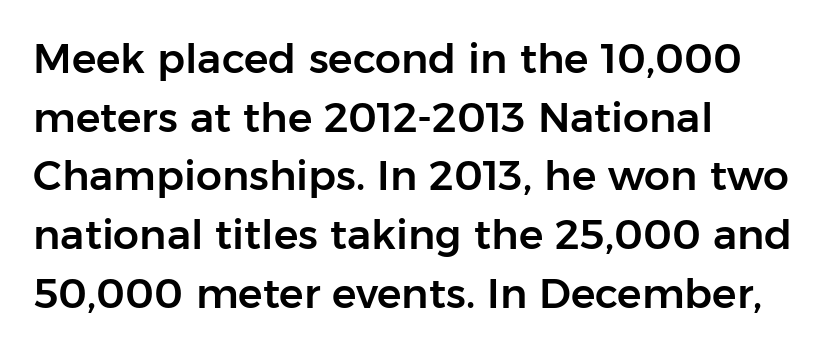
Q: Is the text italic (slanted)? A: No, it is upright.
Q: Is the typeface a serif or a sans-serif typeface? A: Sans-serif.
Q: Is the text underlined? A: No.
Q: How is the paragraph aligned? A: Left-aligned.
Q: Is the spacing between letters normal or unusually wide? A: Normal.
Q: Is the spacing between lines tight, normal or loose? A: Normal.
Q: Width (condensed, normal, or wide)? A: Normal.
Q: Stroke contrast? A: Low.
Q: x-height? A: Medium.
Q: Monospaced? A: No.
